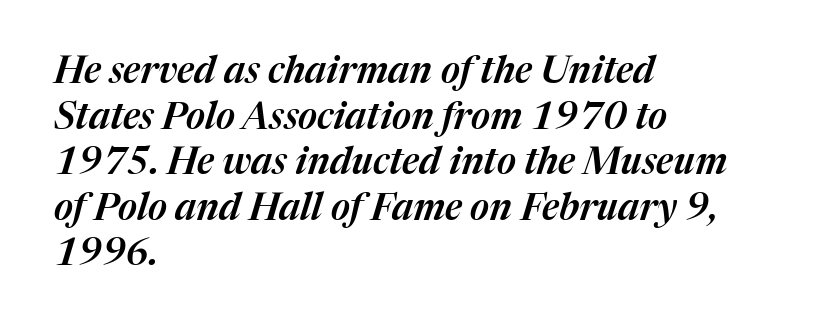
Where is the straight margin? On the left. Each row of text sits above clean, open space. You could not count columns in this text — the font is proportionally spaced. Glyph-to-glyph distance matches everyday printed text. In terms of posture, this sample is oblique.
